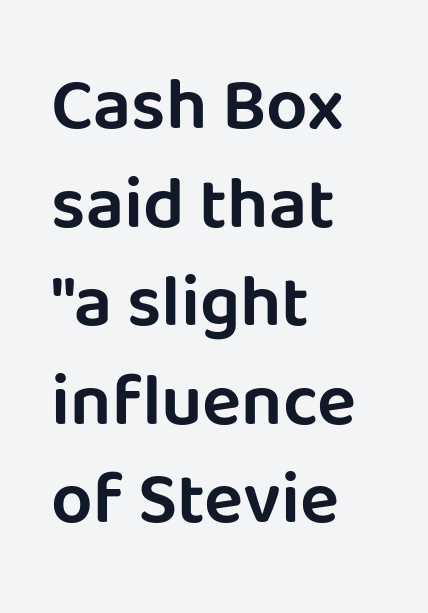
The image shows 73 px sans-serif type, upright; set left-aligned, normal line spacing (1.35x), normal letter spacing, not underlined; low stroke contrast and a large x-height.
